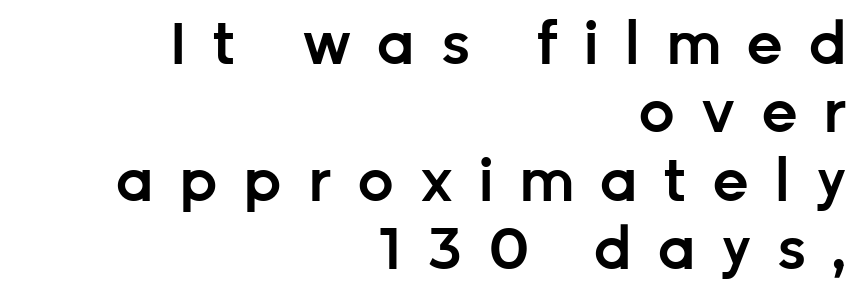
Q: Is the text bold? A: Semi-bold.
Q: Is the text italic (slanted)? A: No, it is upright.
Q: Is the typeface a serif or a sans-serif typeface? A: Sans-serif.
Q: Is the text underlined? A: No.
Q: How is the paragraph aligned? A: Right-aligned.
Q: Is the spacing between letters normal or unusually wide? A: Unusually wide.
Q: Width (condensed, normal, or wide)? A: Normal.
Q: Stroke contrast? A: Low.
Q: x-height? A: Medium.
Q: Monospaced? A: No.
